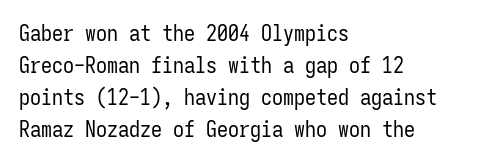
Q: Is the text bold? A: No.
Q: Is the text italic (slanted)? A: No, it is upright.
Q: Is the text underlined? A: No.
Q: How is the paragraph aligned? A: Left-aligned.
Q: Is the spacing between letters normal or unusually wide? A: Normal.
Q: Is the spacing between lines tight, normal or loose? A: Normal.
